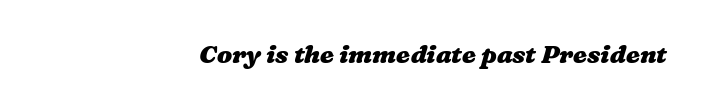
All the whitespace from short lines collects on the left. The string is rendered with underlining switched off. A full-strength bold gives these letters their thick strokes. Look at the tracking — it's just the regular setting, nothing added.
